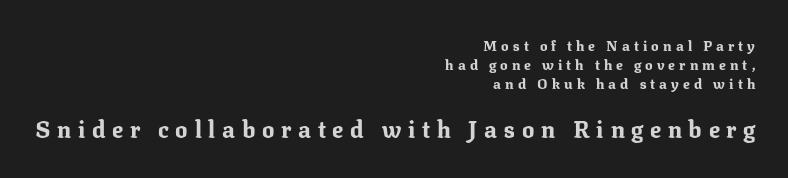
The image shows 23 px bold type, upright; set right-aligned, normal line spacing (1.37x), unusually wide letter spacing (+0.29 em), not underlined; the second (bottom) block is 1.64x larger.
